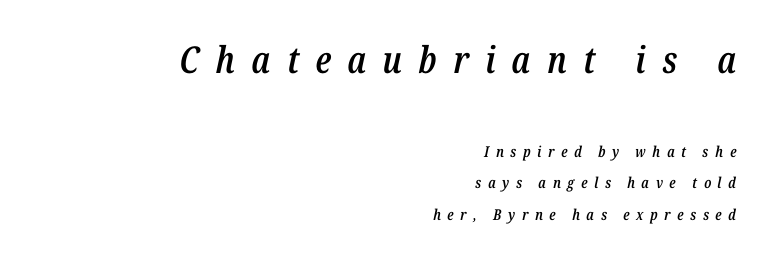
Descenders hang freely into open space. The face used here is rendered with a markedly widened letterfit. Each line ends at the same right margin while the left side varies. The letters are slanted; this is an italic face. Horizontal bands of white between lines are thick stripes. Which chunk is bigger? The first one — the top block dwarfs the bottom.
